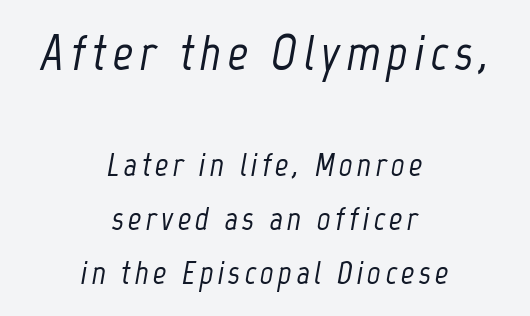
The image shows 50 px condensed type, italic (leaning right); set centered, normal line spacing (1.64x), not underlined; the first (top) block is 1.52x larger; low stroke contrast and a medium x-height.
